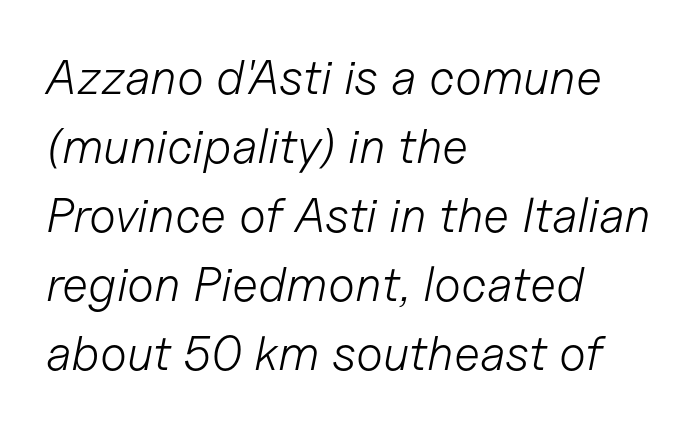
The image shows 49 px light type, italic (leaning right); set left-aligned, normal line spacing (1.41x), normal letter spacing, not underlined; low stroke contrast and a medium x-height.
